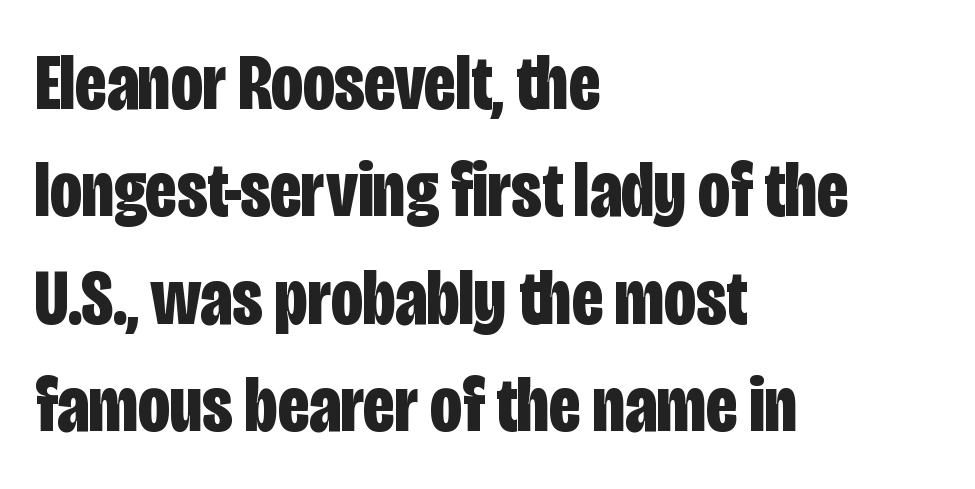
Summary of weight: heavy, a full bold. Designer's note — italics off, roman on. This sample uses plain, unmodified letter spacing. The letters advance in unequal steps, a hallmark of proportional type. Observe the absence of serifs on each vertical stroke in this sample.
